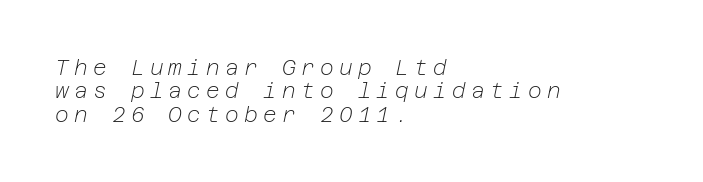
The image shows 21 px text type, italic (leaning right); set left-aligned, tight line spacing (1.11x), unusually wide letter spacing (+0.25 em), not underlined.
